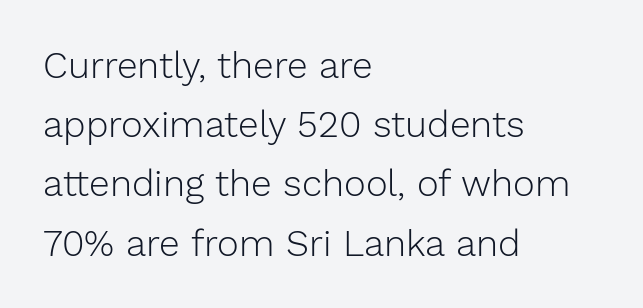
The image shows 37 px light sans-serif type, upright; set left-aligned, normal line spacing (1.6x), normal letter spacing, not underlined; low stroke contrast and a medium x-height.
